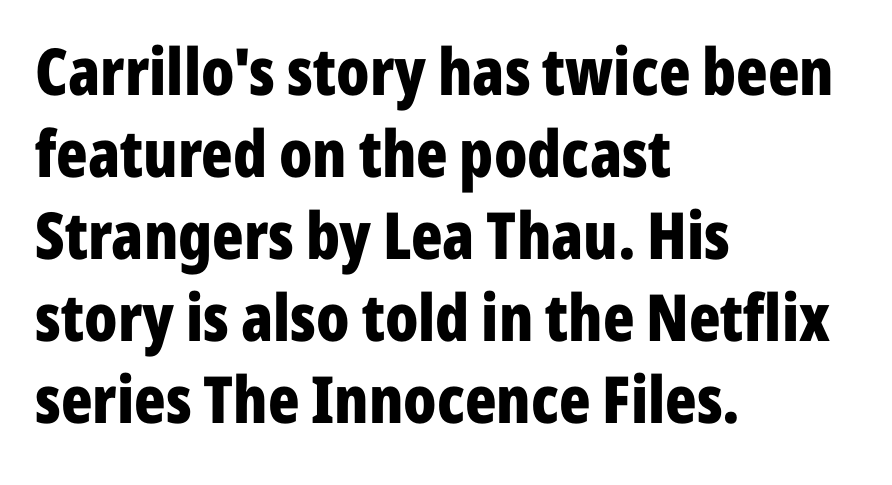
{"serif": "no", "italic": "no", "bold": "yes", "weight": "bold", "width": "condensed", "stroke_contrast": "low", "x_height": "medium", "monospaced": "no", "underline": "no", "align": "left", "line_spacing": "normal", "line_spacing_ratio": 1.26, "letter_spacing": "normal", "letter_spacing_em": 0.0, "glyph_px": 65}
